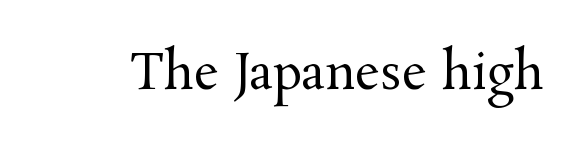
Check the space under the baseline: it is left empty. Do the letters lean? They stand straight. This sample uses plain, unmodified letter spacing. The type family on display is of the serif kind.
